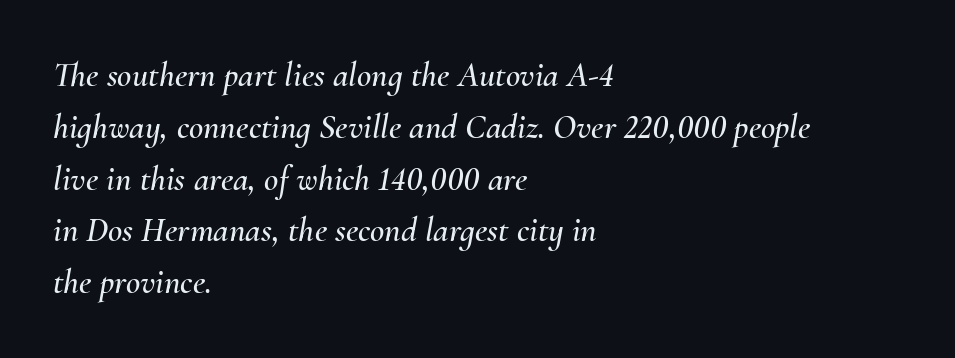
{"italic": "yes", "lean": "right", "slant_degrees": 10, "width": "normal", "stroke_contrast": "medium", "x_height": "small", "monospaced": "no", "underline": "no", "align": "left", "line_spacing": "normal", "line_spacing_ratio": 1.48, "letter_spacing": "normal", "letter_spacing_em": 0.0, "glyph_px": 35}
